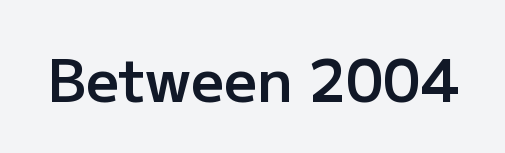
Q: Is the text bold? A: Semi-bold.
Q: Is the text italic (slanted)? A: No, it is upright.
Q: Is the typeface a serif or a sans-serif typeface? A: Sans-serif.
Q: Is the text underlined? A: No.
Q: Is the spacing between letters normal or unusually wide? A: Normal.
Q: Width (condensed, normal, or wide)? A: Normal.
Q: Stroke contrast? A: Low.
Q: x-height? A: Medium.
Q: Monospaced? A: No.
